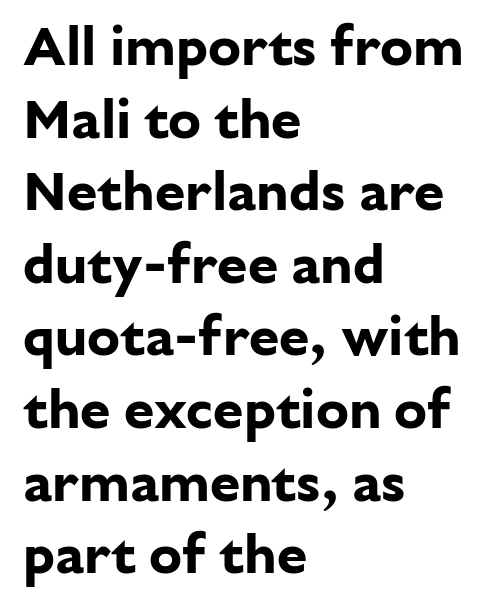
{"serif": "no", "italic": "no", "bold": "yes", "weight": "bold", "width": "normal", "stroke_contrast": "low", "x_height": "medium", "monospaced": "no", "underline": "no", "align": "left", "line_spacing": "normal", "line_spacing_ratio": 1.32, "letter_spacing": "normal", "letter_spacing_em": 0.0, "glyph_px": 55}
